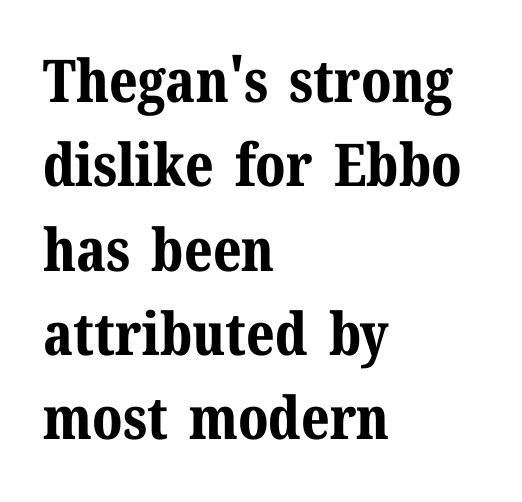
Q: Is the text bold? A: Yes.
Q: Is the text italic (slanted)? A: No, it is upright.
Q: Is the typeface a serif or a sans-serif typeface? A: Serif.
Q: Is the text underlined? A: No.
Q: How is the paragraph aligned? A: Left-aligned.
Q: Is the spacing between letters normal or unusually wide? A: Normal.
Q: Is the spacing between lines tight, normal or loose? A: Normal.
Q: Width (condensed, normal, or wide)? A: Normal.
Q: Stroke contrast? A: Medium.
Q: x-height? A: Medium.
Q: Monospaced? A: No.
